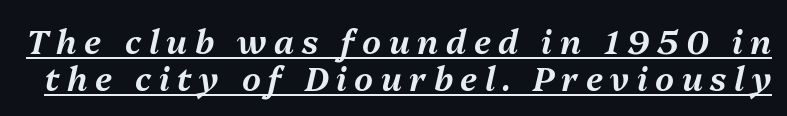
Whoever set this chose condensed vertical rhythm over breathing room. Observe the wide spacing: letters keep a clear distance from each other. Here the designer chose a conventional face with non-uniform glyph widths. Looking at the ascenders, they clearly lean.
